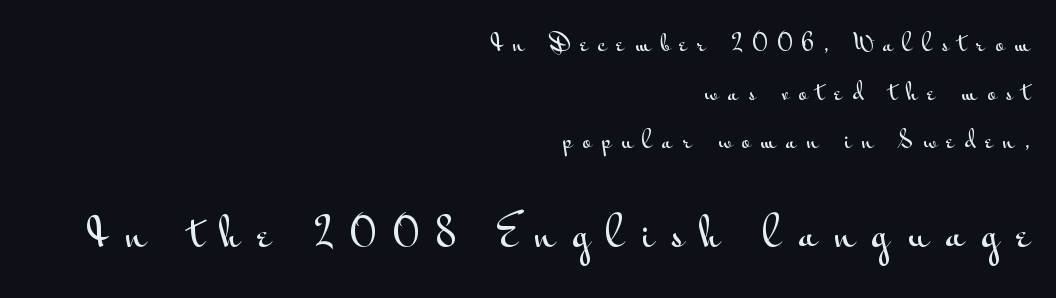
How are the letters spaced? Widely, with obvious added tracking. Compare the two chunks: the lower has the greater cap height. The vertical gap from one line to the next is large. The rendering uses natural spacing where letterforms have individual widths.
